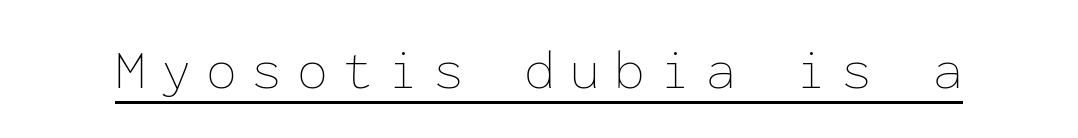
{"italic": "no", "bold": "no", "weight": "thin", "width": "normal", "stroke_contrast": "low", "x_height": "medium", "monospaced": "yes", "underline": "yes", "letter_spacing": "wide", "letter_spacing_em": 0.26, "glyph_px": 56}
